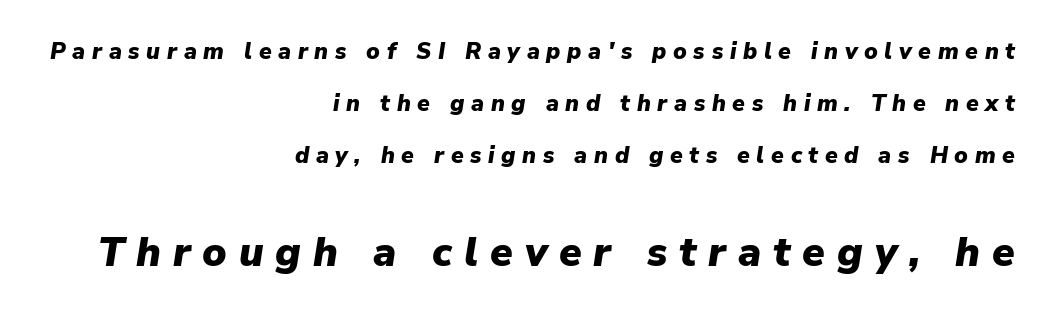
The image shows 41 px heavy type, italic (leaning right); set right-aligned, loose line spacing (2.26x), unusually wide letter spacing (+0.29 em), not underlined; the second (bottom) block is 1.78x larger; low stroke contrast and a medium x-height.
